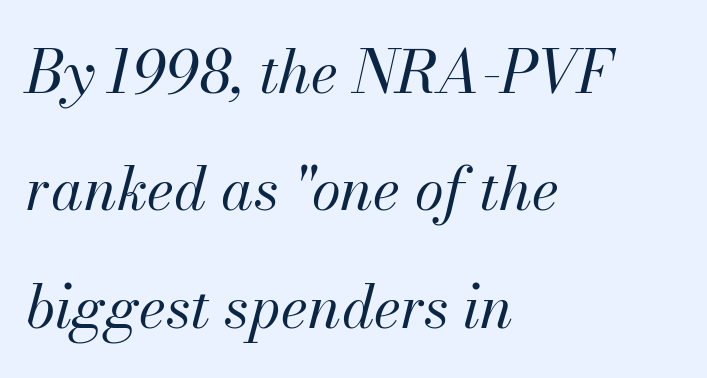
Q: Is the text bold? A: No.
Q: Is the text italic (slanted)? A: Yes, it leans right by about 13 degrees.
Q: Is the text underlined? A: No.
Q: How is the paragraph aligned? A: Left-aligned.
Q: Is the spacing between letters normal or unusually wide? A: Normal.
Q: Is the spacing between lines tight, normal or loose? A: Loose.
Q: Width (condensed, normal, or wide)? A: Normal.
Q: Stroke contrast? A: Medium.
Q: x-height? A: Small.
Q: Monospaced? A: No.
